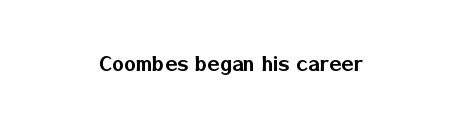
{"italic": "no", "underline": "no", "align": "center", "letter_spacing": "normal", "letter_spacing_em": 0.0, "glyph_px": 25}
